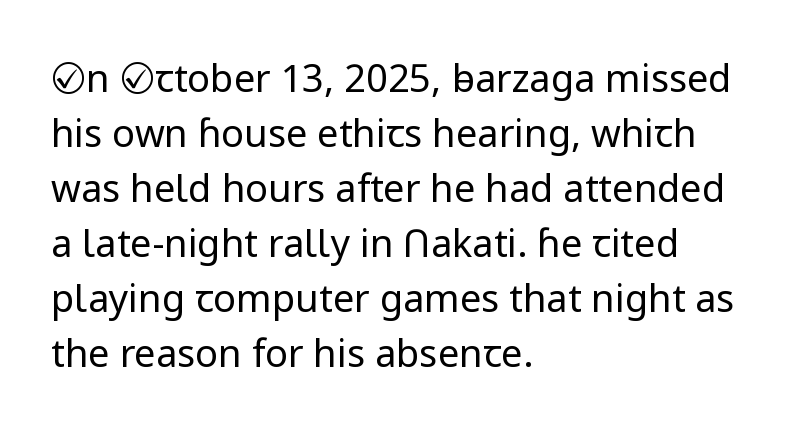
{"serif": "no", "italic": "no", "bold": "no", "weight": "regular", "width": "normal", "stroke_contrast": "low", "x_height": "medium", "monospaced": "no", "underline": "no", "align": "left", "line_spacing": "normal", "line_spacing_ratio": 1.45, "letter_spacing": "normal", "letter_spacing_em": 0.0, "glyph_px": 38}
